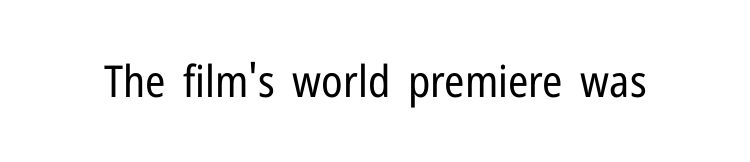
Q: Is the text bold? A: No.
Q: Is the text italic (slanted)? A: No, it is upright.
Q: Is the typeface a serif or a sans-serif typeface? A: Sans-serif.
Q: Is the text underlined? A: No.
Q: Is the spacing between letters normal or unusually wide? A: Normal.
Q: Width (condensed, normal, or wide)? A: Condensed.
Q: Stroke contrast? A: Low.
Q: x-height? A: Medium.
Q: Monospaced? A: No.
